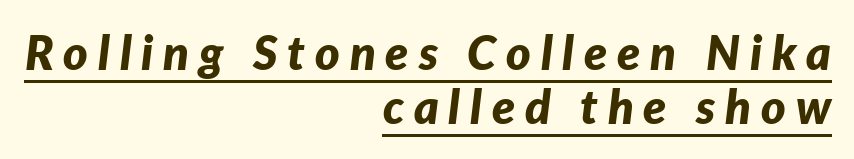
{"italic": "yes", "lean": "right", "slant_degrees": 7, "bold": "yes", "weight": "bold", "width": "normal", "stroke_contrast": "low", "x_height": "medium", "monospaced": "no", "underline": "yes", "align": "right", "line_spacing": "tight", "line_spacing_ratio": 1.15, "letter_spacing": "wide", "letter_spacing_em": 0.21, "glyph_px": 47}
